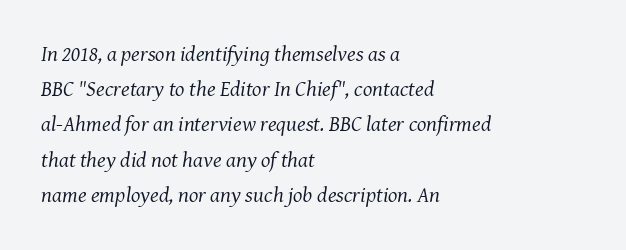
Q: Is the text bold? A: No.
Q: Is the text italic (slanted)? A: Yes, it leans right by about 8 degrees.
Q: Is the text underlined? A: No.
Q: How is the paragraph aligned? A: Left-aligned.
Q: Is the spacing between letters normal or unusually wide? A: Normal.
Q: Is the spacing between lines tight, normal or loose? A: Normal.
